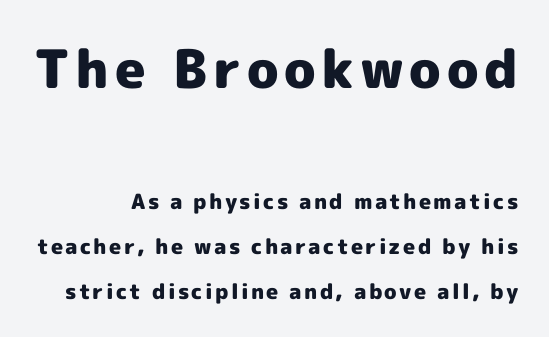
{"serif": "no", "italic": "no", "bold": "yes", "weight": "heavy", "width": "normal", "x_height": "medium", "monospaced": "no", "underline": "no", "align": "right", "line_spacing": "loose", "line_spacing_ratio": 2.13, "larger_block": "first", "size_ratio": 2.52, "glyph_px": 53}
